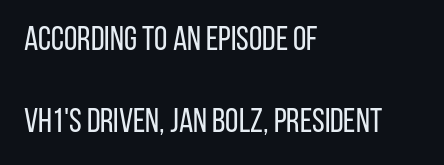
{"serif": "no", "italic": "no", "bold": "no", "weight": "regular", "width": "condensed", "stroke_contrast": "low", "x_height": "large", "monospaced": "no", "underline": "no", "align": "left", "line_spacing": "loose", "line_spacing_ratio": 2.4, "letter_spacing": "normal", "letter_spacing_em": 0.0, "glyph_px": 34}
